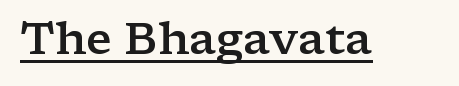
Note the varied advance widths — an 'i' is clearly narrower than an 'm'. If you drew a line through each stem, it would be perfectly vertical. Inter-character spacing is left at the font's built-in metrics. Check where the strokes stop: tiny serifs finish them off.
